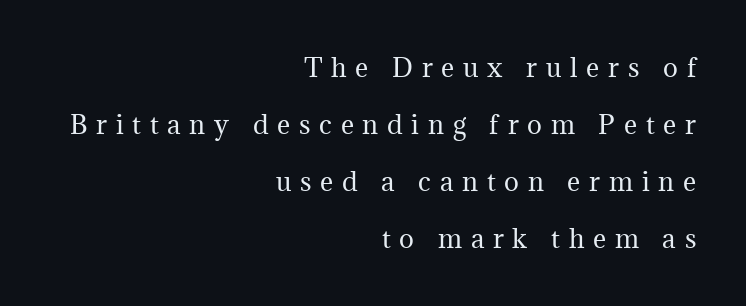
Notice the wide empty band between every row — that's loose leading. The type sits square on the baseline with zero lean. The strokes carry an ordinary text weight at most. What stands out about the letter spacing? Its width — letters are far apart.
